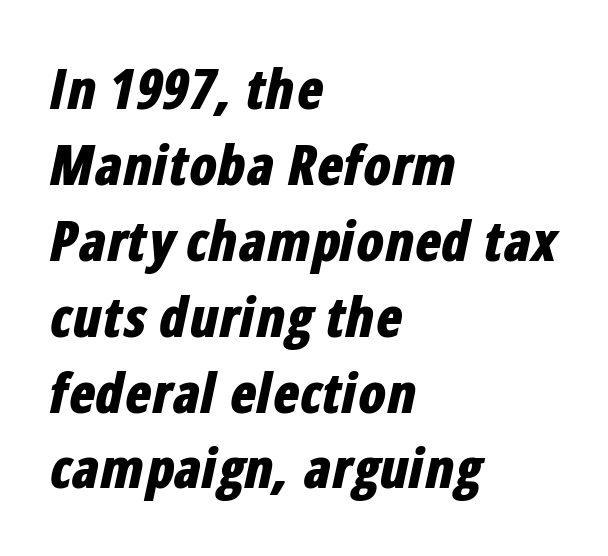
The image shows 55 px bold, condensed type, italic (leaning right); set left-aligned, normal line spacing (1.38x), normal letter spacing, not underlined; low stroke contrast and a medium x-height.
